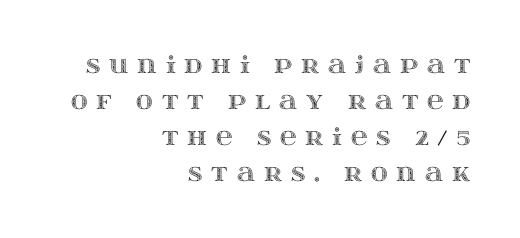
The image shows 23 px text type, upright; set right-aligned, normal line spacing (1.57x), unusually wide letter spacing (+0.38 em), not underlined.
